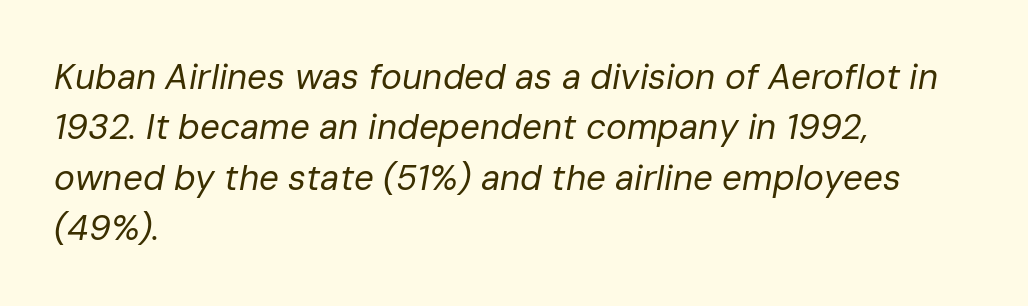
The image shows 35 px regular-weight type, italic (leaning right); set left-aligned, normal line spacing (1.44x), normal letter spacing, not underlined; low stroke contrast and a medium x-height.
